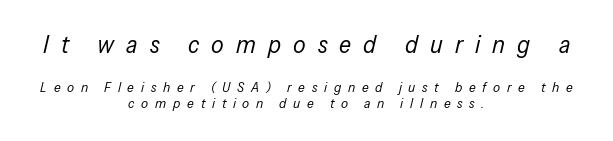
The image shows 25 px text type, italic (leaning right); set centered, line spacing 1.19x, unusually wide letter spacing (+0.48 em), not underlined; the first (top) block is 1.79x larger.
